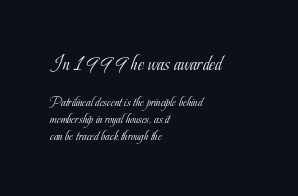
{"bold": "no", "underline": "no", "align": "left", "line_spacing_ratio": 1.2, "letter_spacing": "normal", "letter_spacing_em": 0.0, "larger_block": "first", "size_ratio": 1.5, "glyph_px": 21}
